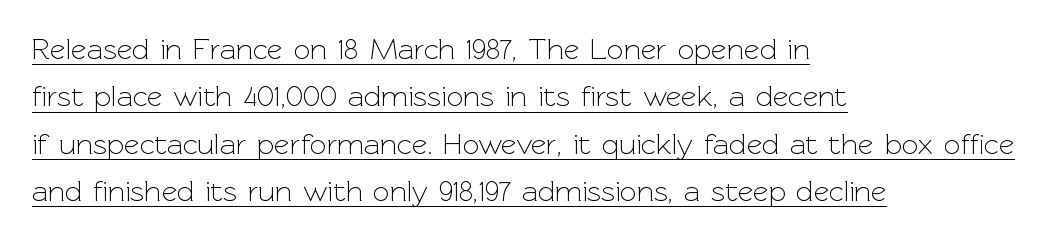
{"serif": "no", "italic": "no", "bold": "no", "weight": "light", "width": "normal", "x_height": "medium", "monospaced": "no", "underline": "yes", "align": "left", "line_spacing": "normal", "line_spacing_ratio": 1.58, "letter_spacing": "normal", "letter_spacing_em": 0.0, "glyph_px": 30}
